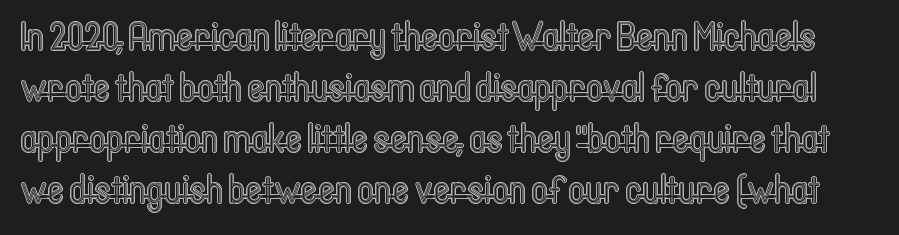
Q: Is the text italic (slanted)? A: No, it is upright.
Q: Is the text underlined? A: No.
Q: Is the spacing between letters normal or unusually wide? A: Normal.
Q: Width (condensed, normal, or wide)? A: Condensed.
Q: x-height? A: Medium.
Q: Monospaced? A: No.
